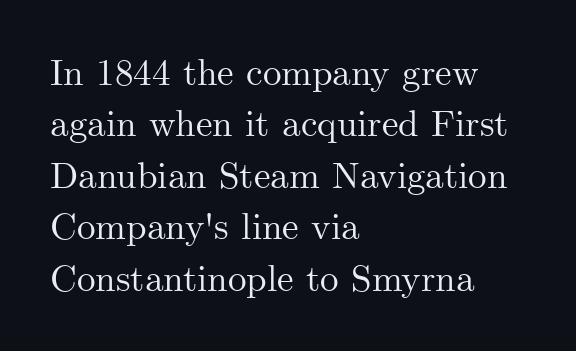
{"serif": "yes", "italic": "no", "width": "normal", "stroke_contrast": "medium", "x_height": "small", "monospaced": "no", "underline": "no", "align": "left", "line_spacing": "normal", "line_spacing_ratio": 1.39, "letter_spacing": "normal", "letter_spacing_em": 0.0, "glyph_px": 37}
